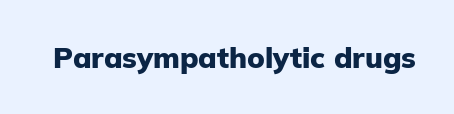
Q: Is the text bold? A: Yes.
Q: Is the text italic (slanted)? A: No, it is upright.
Q: Is the typeface a serif or a sans-serif typeface? A: Sans-serif.
Q: Is the text underlined? A: No.
Q: Is the spacing between letters normal or unusually wide? A: Normal.
Q: Width (condensed, normal, or wide)? A: Normal.
Q: Stroke contrast? A: Low.
Q: x-height? A: Medium.
Q: Monospaced? A: No.
